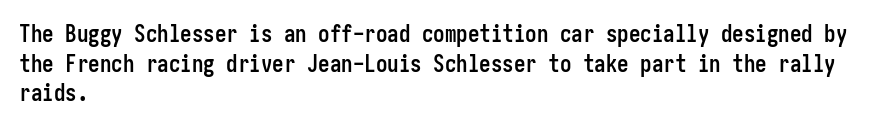
Is there any slant? The stems are plumb. Nothing unusual about the tracking: characters are spaced as the font intends. These words are printed bold, with thick strokes throughout. Evenly set lines give the paragraph a standard silhouette.
